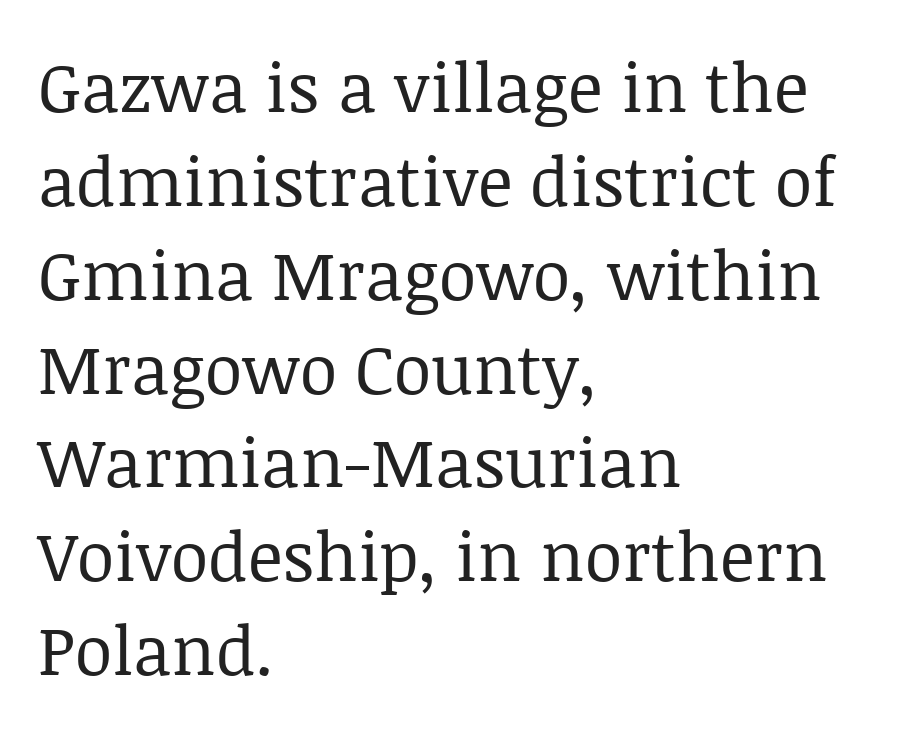
The image shows 68 px regular-weight serif type, upright; set left-aligned, normal line spacing (1.38x), normal letter spacing, not underlined; low stroke contrast and a large x-height.
